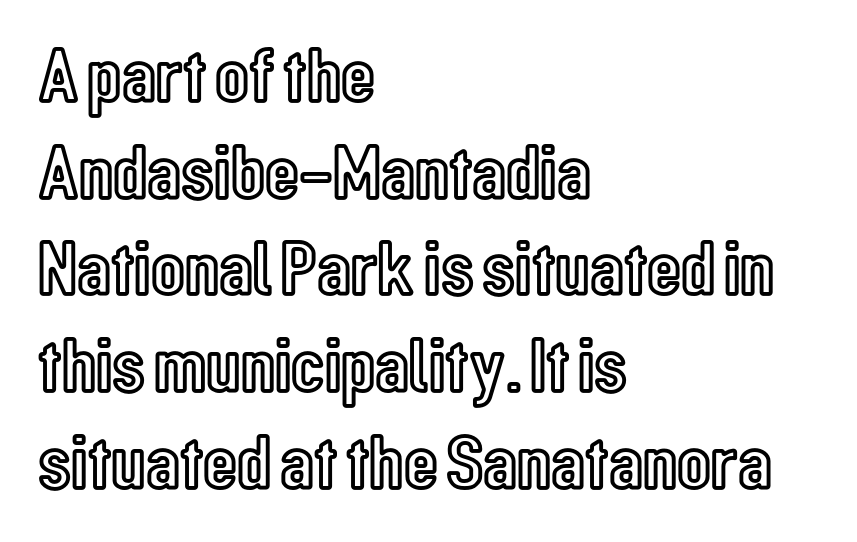
Q: Is the text italic (slanted)? A: No, it is upright.
Q: Is the text underlined? A: No.
Q: How is the paragraph aligned? A: Left-aligned.
Q: Is the spacing between letters normal or unusually wide? A: Normal.
Q: Width (condensed, normal, or wide)? A: Condensed.
Q: x-height? A: Medium.
Q: Monospaced? A: No.
